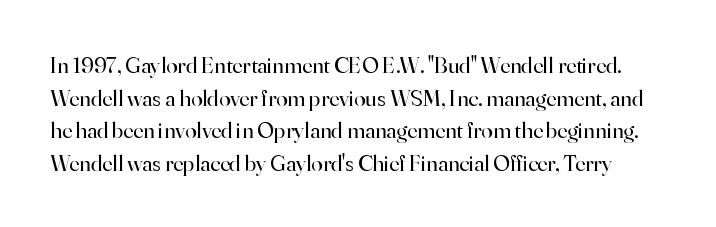
Q: Is the text bold? A: No.
Q: Is the text italic (slanted)? A: No, it is upright.
Q: Is the text underlined? A: No.
Q: Is the spacing between letters normal or unusually wide? A: Normal.
Q: Is the spacing between lines tight, normal or loose? A: Normal.
